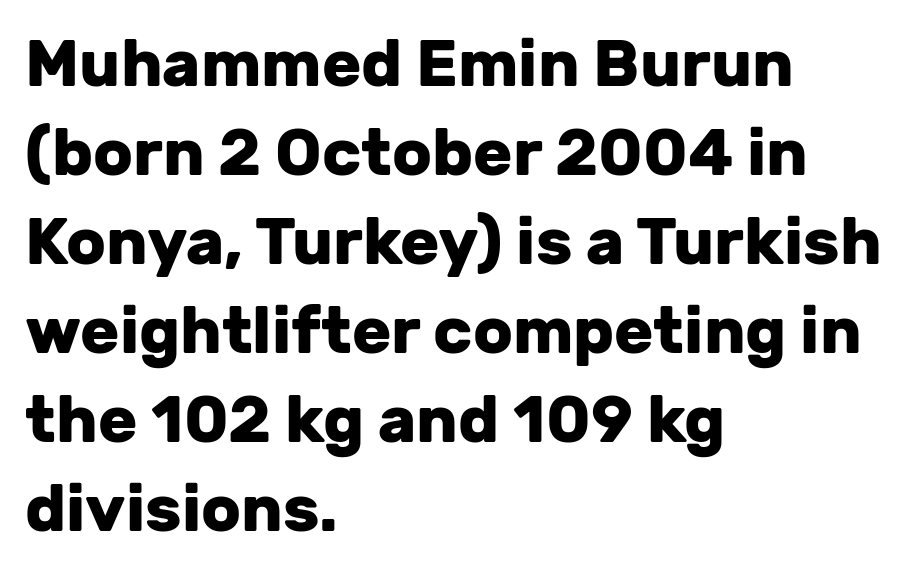
Q: Is the text bold? A: Yes.
Q: Is the text italic (slanted)? A: No, it is upright.
Q: Is the typeface a serif or a sans-serif typeface? A: Sans-serif.
Q: Is the text underlined? A: No.
Q: How is the paragraph aligned? A: Left-aligned.
Q: Is the spacing between letters normal or unusually wide? A: Normal.
Q: Is the spacing between lines tight, normal or loose? A: Normal.
Q: Width (condensed, normal, or wide)? A: Normal.
Q: Stroke contrast? A: Low.
Q: x-height? A: Medium.
Q: Monospaced? A: No.
